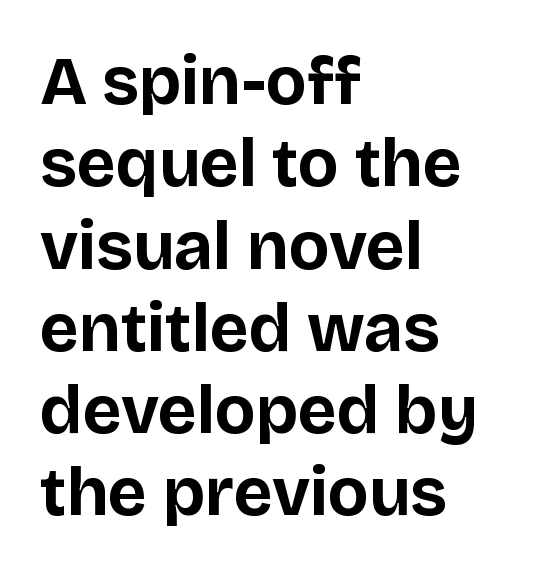
Letter spacing: default. What kind of face is this? One without serifs — a sans. Teacher's note: observe the even left margin — that is flush-left alignment. Here the designer chose a conventional face with non-uniform glyph widths. Unlike italic type, these characters show no tilt at all. Descenders hang freely into open space.
